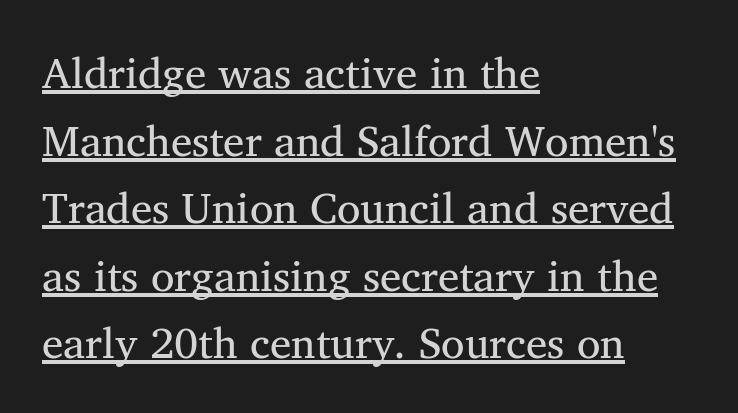
The image shows 43 px regular-weight serif type, upright; set left-aligned, normal line spacing (1.57x), normal letter spacing, underlined; medium stroke contrast and a medium x-height.
